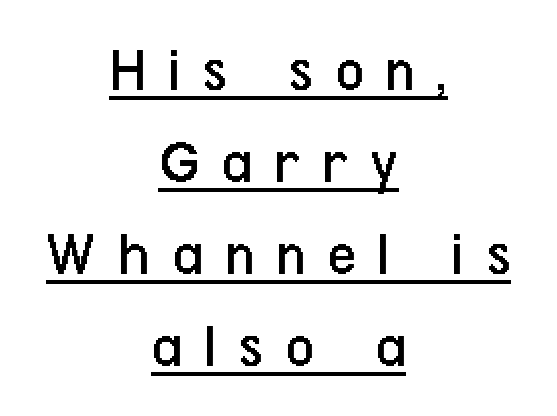
The paragraph has two soft edges and a firm central axis. The face used here is proportionally spaced, like ordinary book or web type. Words appear elongated and porous because spacing is wide. Notice how the stems are strictly vertical — no italics here. Vertical stems look standard width or narrower in stroke. The font family rendered here belongs to the sans-serif group.
